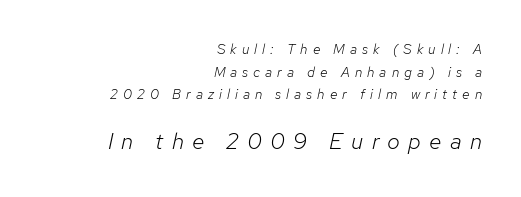
Q: Is the text bold? A: No.
Q: Is the text italic (slanted)? A: Yes, it leans right by about 12 degrees.
Q: Is the text underlined? A: No.
Q: How is the paragraph aligned? A: Right-aligned.
Q: Is the spacing between letters normal or unusually wide? A: Unusually wide.
Q: Is the spacing between lines tight, normal or loose? A: Normal.
Q: Which block of text is set in a larger size, the first (top) or the second (bottom)? A: The second (bottom) one.
